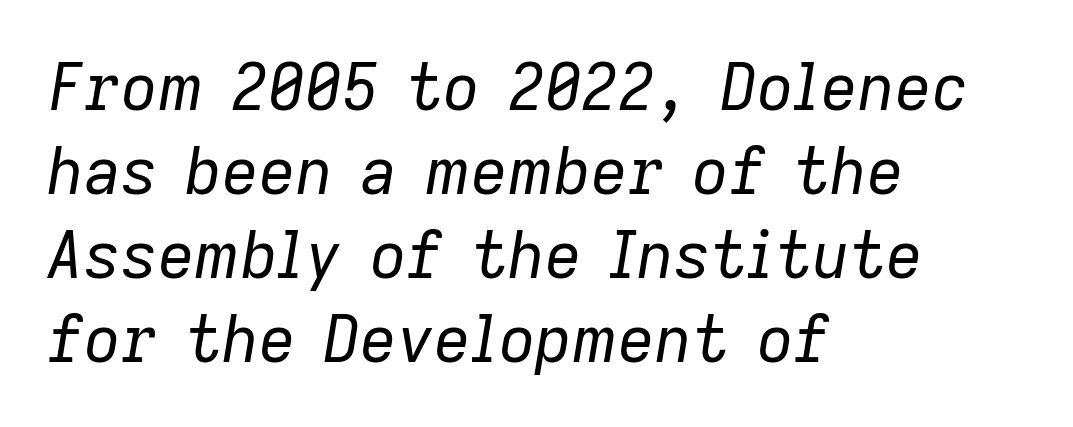
Q: Is the text bold? A: No.
Q: Is the text italic (slanted)? A: Yes, it leans right by about 9 degrees.
Q: Is the text underlined? A: No.
Q: How is the paragraph aligned? A: Left-aligned.
Q: Is the spacing between letters normal or unusually wide? A: Normal.
Q: Is the spacing between lines tight, normal or loose? A: Normal.
Q: Width (condensed, normal, or wide)? A: Normal.
Q: Stroke contrast? A: Low.
Q: x-height? A: Medium.
Q: Monospaced? A: No.
